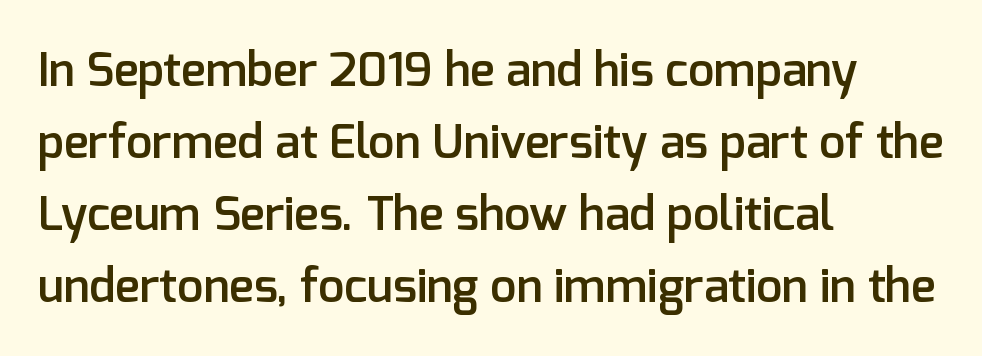
Q: Is the text bold? A: Semi-bold.
Q: Is the text italic (slanted)? A: No, it is upright.
Q: Is the typeface a serif or a sans-serif typeface? A: Sans-serif.
Q: Is the text underlined? A: No.
Q: How is the paragraph aligned? A: Left-aligned.
Q: Is the spacing between letters normal or unusually wide? A: Normal.
Q: Is the spacing between lines tight, normal or loose? A: Normal.
Q: Width (condensed, normal, or wide)? A: Normal.
Q: Stroke contrast? A: Low.
Q: x-height? A: Medium.
Q: Monospaced? A: No.
